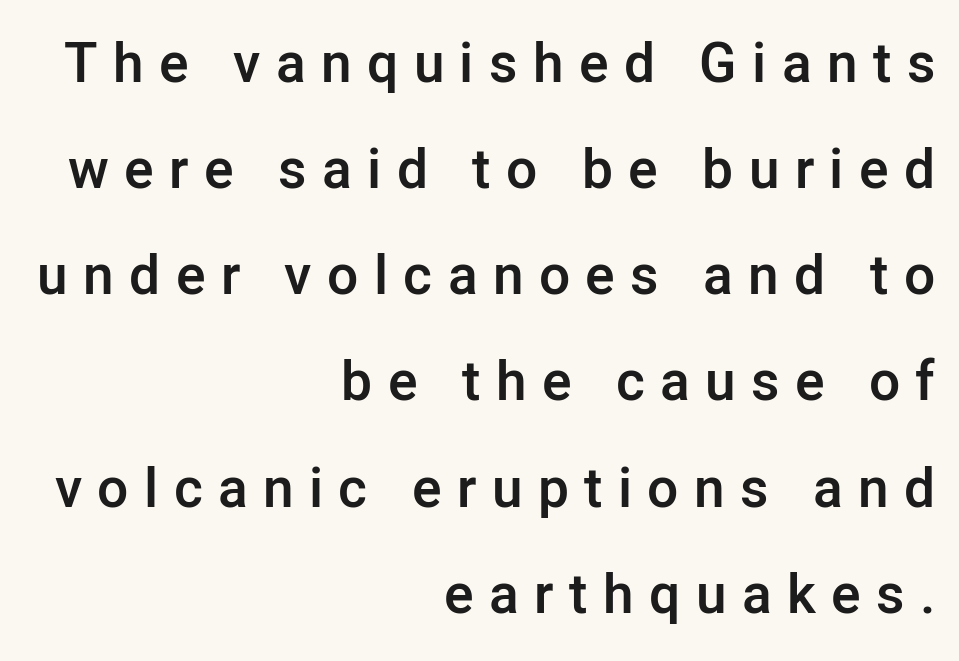
This is the regular roman posture of the typeface. These lines are rendered in a variable-pitch font. Compared with typical body copy, the letter spacing here is much looser. A fair bit of extra ink — the face is semibold, not bold. A great deal of white space separates one row of letters from the next.
